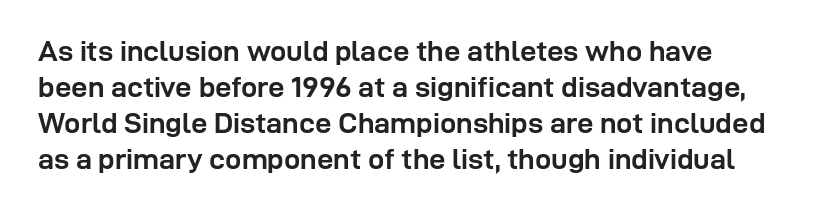
Q: Is the text bold? A: Yes.
Q: Is the text italic (slanted)? A: No, it is upright.
Q: Is the typeface a serif or a sans-serif typeface? A: Sans-serif.
Q: Is the text underlined? A: No.
Q: Is the spacing between letters normal or unusually wide? A: Normal.
Q: Width (condensed, normal, or wide)? A: Normal.
Q: Stroke contrast? A: Low.
Q: x-height? A: Medium.
Q: Monospaced? A: No.
